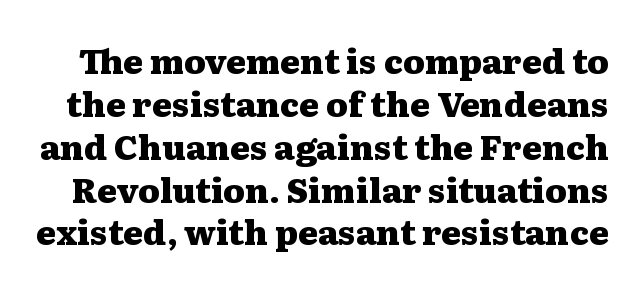
Q: Is the text bold? A: Yes.
Q: Is the text italic (slanted)? A: No, it is upright.
Q: Is the typeface a serif or a sans-serif typeface? A: Serif.
Q: Is the text underlined? A: No.
Q: Is the spacing between letters normal or unusually wide? A: Normal.
Q: Is the spacing between lines tight, normal or loose? A: Normal.
Q: Width (condensed, normal, or wide)? A: Wide.
Q: Stroke contrast? A: Medium.
Q: x-height? A: Medium.
Q: Monospaced? A: No.
